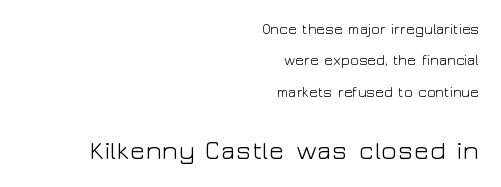
{"italic": "no", "bold": "no", "underline": "no", "align": "right", "line_spacing": "loose", "line_spacing_ratio": 2.24, "letter_spacing": "normal", "letter_spacing_em": 0.0, "larger_block": "second", "size_ratio": 1.86, "glyph_px": 26}
